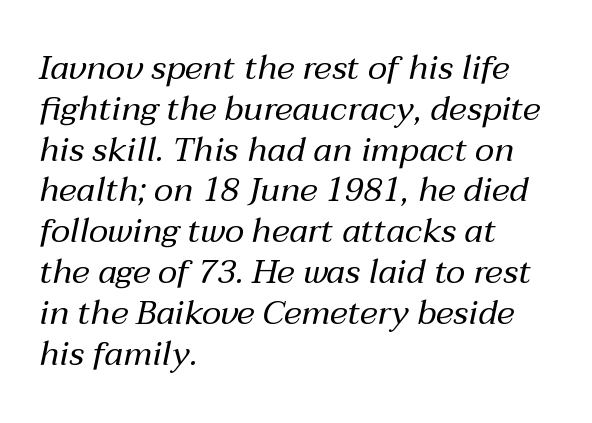
The foot of each line stays bare and open. Is this a heavy cut? Hardly; it is regular or lighter. The rendering applies a slant to the glyphs. The compositor pushed each line to the left boundary. Character widths vary here, with narrow letters taking less room than wide ones.
